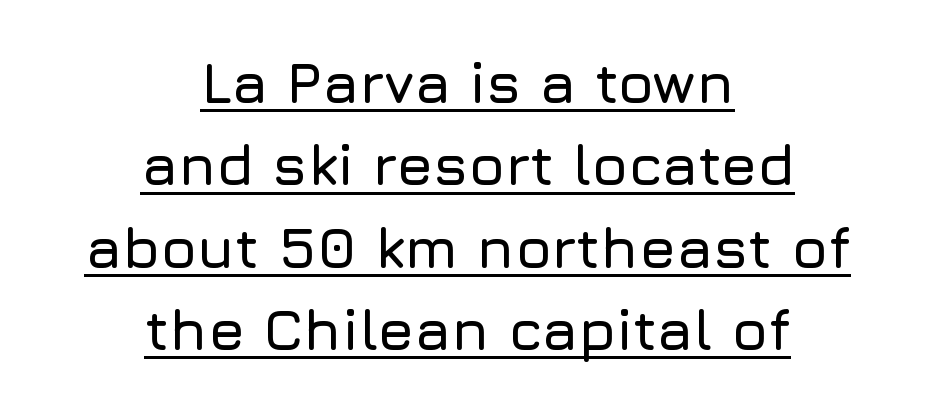
Q: Is the text italic (slanted)? A: No, it is upright.
Q: Is the typeface a serif or a sans-serif typeface? A: Sans-serif.
Q: Is the text underlined? A: Yes.
Q: How is the paragraph aligned? A: Centered.
Q: Is the spacing between letters normal or unusually wide? A: Normal.
Q: Is the spacing between lines tight, normal or loose? A: Normal.
Q: Width (condensed, normal, or wide)? A: Normal.
Q: Stroke contrast? A: Low.
Q: x-height? A: Medium.
Q: Monospaced? A: No.
